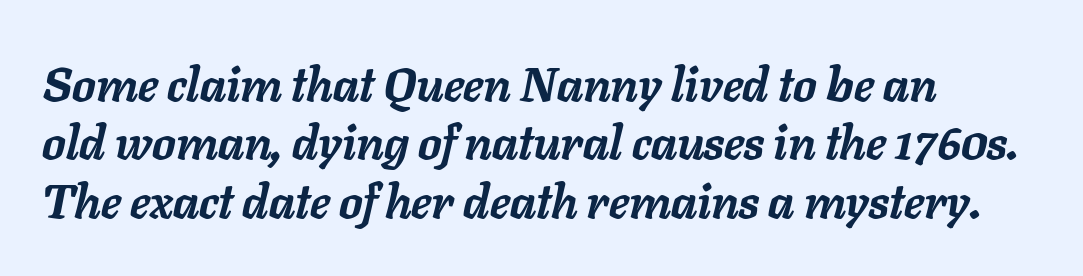
Spacing verdict: proportional, widths tailored to each character. This rendering uses left alignment, leaving the right contour irregular. Typesetter's note: full bold, strokes at maximum text heaviness. The gaps between neighbouring characters are ordinary and unremarkable. An italicized treatment has been applied to the whole sample. Descender tails drop into unmarked territory.
